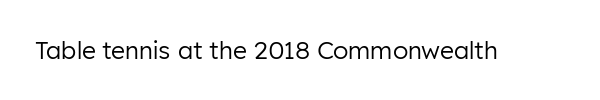
{"italic": "no", "bold": "no", "underline": "no", "letter_spacing": "normal", "letter_spacing_em": 0.0, "glyph_px": 24}
